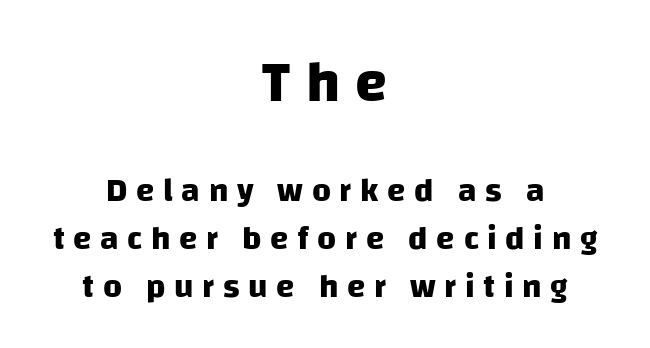
{"serif": "no", "bold": "yes", "weight": "heavy", "width": "normal", "stroke_contrast": "low", "x_height": "large", "monospaced": "no", "underline": "no", "align": "center", "line_spacing": "normal", "line_spacing_ratio": 1.46, "letter_spacing": "wide", "letter_spacing_em": 0.26, "larger_block": "first", "size_ratio": 1.76, "glyph_px": 58}
